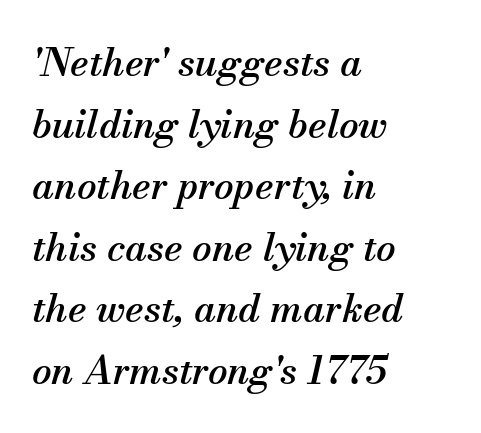
Does the copy run flush right? No — it runs flush left. A clean baseline with only descenders dipping below it. Nothing unusual about the tracking: characters are spaced as the font intends. The face used here is proportionally spaced, like ordinary book or web type.
